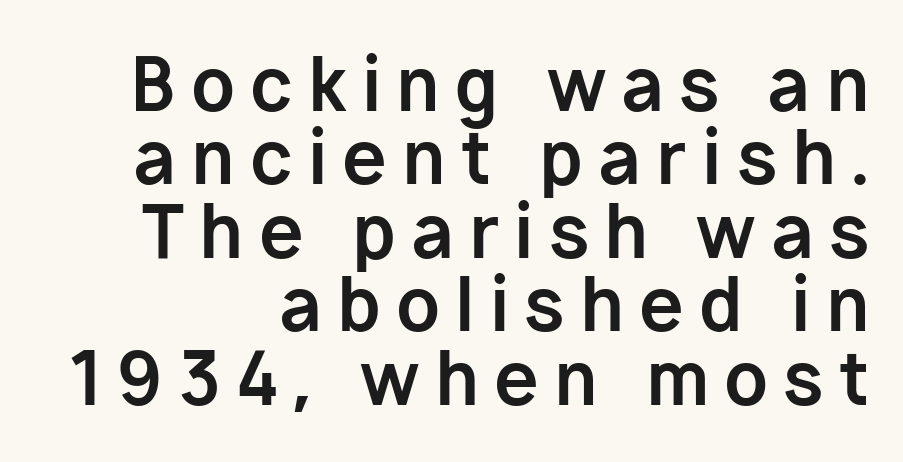
Q: Is the text bold? A: Yes.
Q: Is the text italic (slanted)? A: No, it is upright.
Q: Is the typeface a serif or a sans-serif typeface? A: Sans-serif.
Q: Is the text underlined? A: No.
Q: How is the paragraph aligned? A: Right-aligned.
Q: Is the spacing between letters normal or unusually wide? A: Unusually wide.
Q: Is the spacing between lines tight, normal or loose? A: Tight.
Q: Width (condensed, normal, or wide)? A: Normal.
Q: Stroke contrast? A: Low.
Q: x-height? A: Medium.
Q: Monospaced? A: No.
